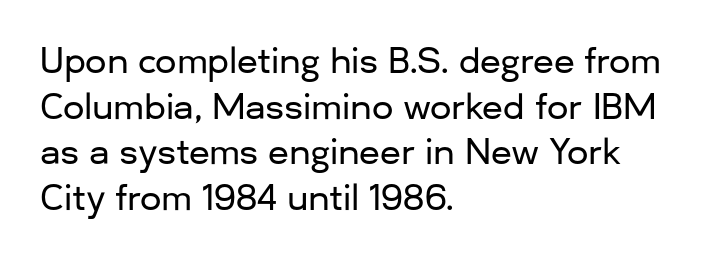
{"serif": "no", "italic": "no", "width": "normal", "stroke_contrast": "low", "x_height": "medium", "monospaced": "no", "underline": "no", "align": "left", "line_spacing": "normal", "line_spacing_ratio": 1.34, "letter_spacing": "normal", "letter_spacing_em": 0.0, "glyph_px": 34}
